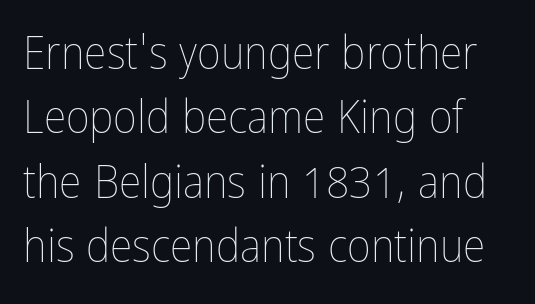
Posture: vertical. Just letters on the line, the space beneath them empty. A normal amount of white space separates one row of letters from the next. No heavy texture on the line: the type isn't bold. A typesetter would call this zero additional tracking. The face used here is proportionally spaced, like ordinary book or web type.
